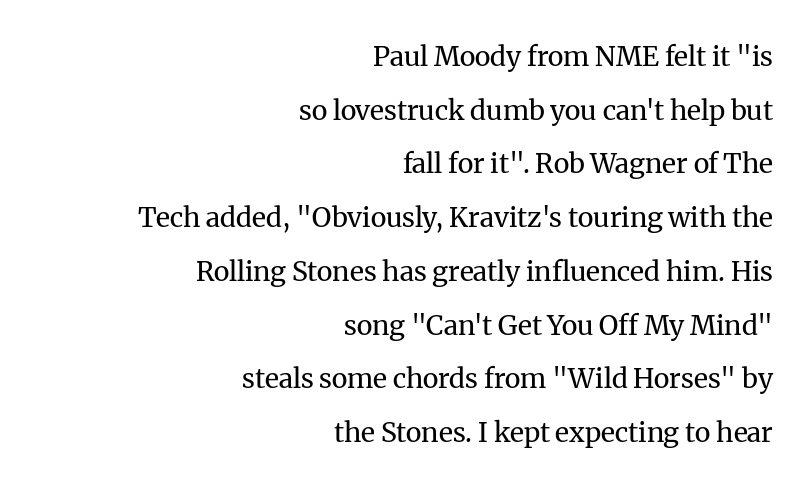
{"italic": "no", "bold": "no", "underline": "no", "align": "right", "line_spacing": "loose", "line_spacing_ratio": 1.99, "letter_spacing": "normal", "letter_spacing_em": 0.0, "glyph_px": 27}
